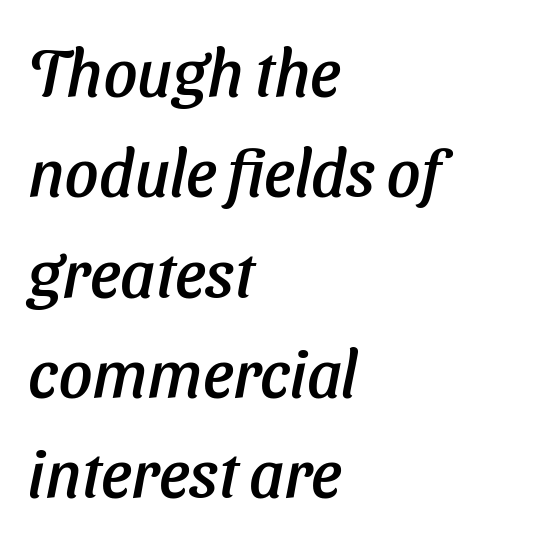
Yep, that's italic — everything's leaning. Each line starts at the same left margin while the right side varies. Just letters on the line, the space beneath them empty. Nothing unusual about the tracking: characters are spaced as the font intends. Note the varied advance widths — an 'i' is clearly narrower than an 'm'.
